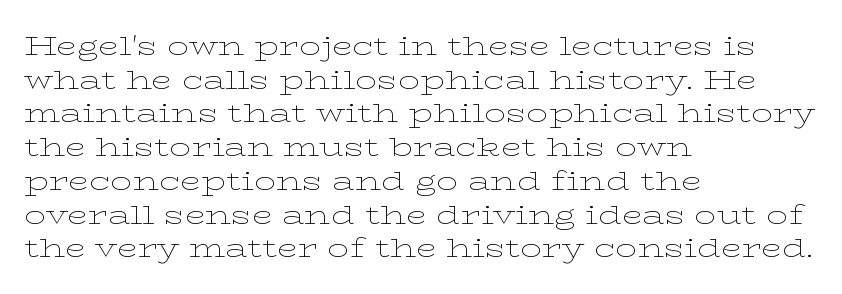
The image shows 27 px text type, upright; set left-aligned, normal line spacing (1.25x), normal letter spacing, not underlined.
